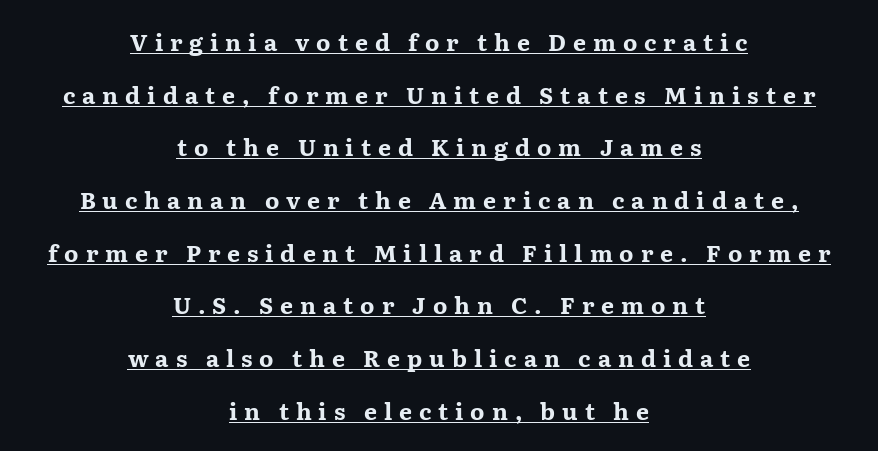
Q: Is the text bold? A: Yes.
Q: Is the text italic (slanted)? A: No, it is upright.
Q: Is the text underlined? A: Yes.
Q: How is the paragraph aligned? A: Centered.
Q: Is the spacing between letters normal or unusually wide? A: Unusually wide.
Q: Is the spacing between lines tight, normal or loose? A: Loose.
